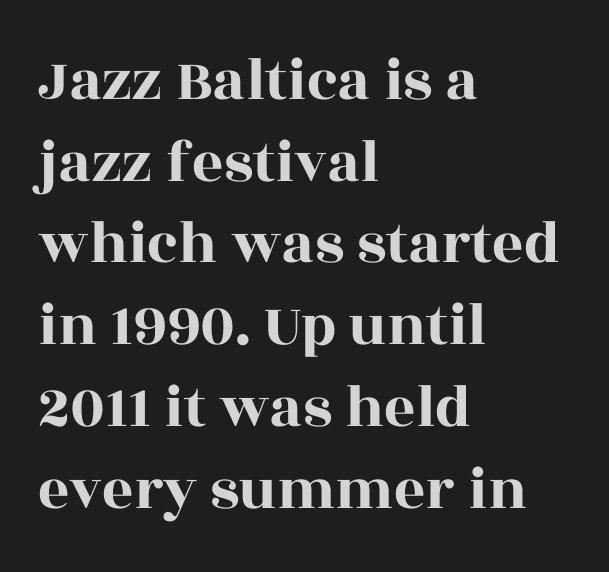
{"serif": "yes", "italic": "no", "width": "wide", "x_height": "large", "monospaced": "no", "underline": "no", "align": "left", "line_spacing": "normal", "line_spacing_ratio": 1.34, "letter_spacing": "normal", "letter_spacing_em": 0.0, "glyph_px": 61}
